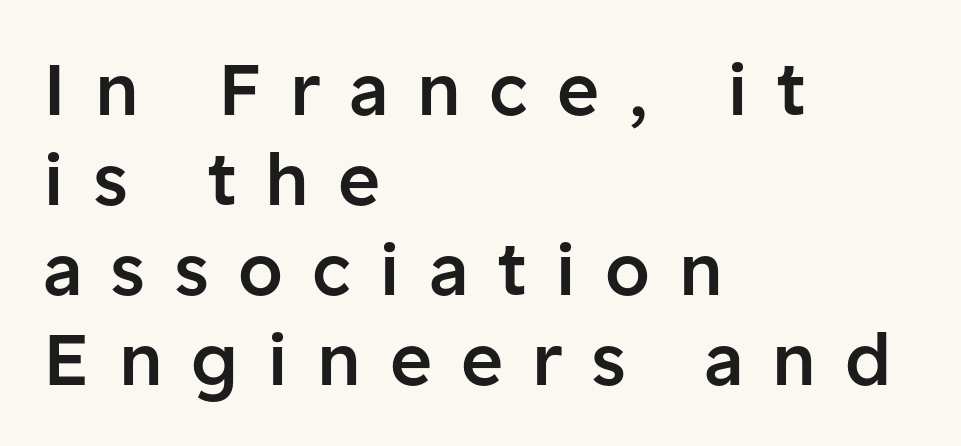
The image shows 72 px semibold sans-serif type, upright; set left-aligned, normal line spacing (1.25x), unusually wide letter spacing (+0.4 em), not underlined; low stroke contrast and a medium x-height.
